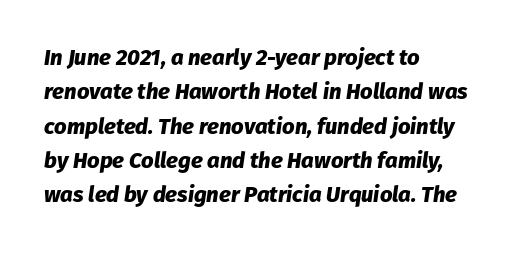
{"italic": "yes", "lean": "right", "slant_degrees": 8, "bold": "yes", "underline": "no", "align": "left", "line_spacing": "normal", "line_spacing_ratio": 1.56, "letter_spacing": "normal", "letter_spacing_em": 0.0, "glyph_px": 22}
